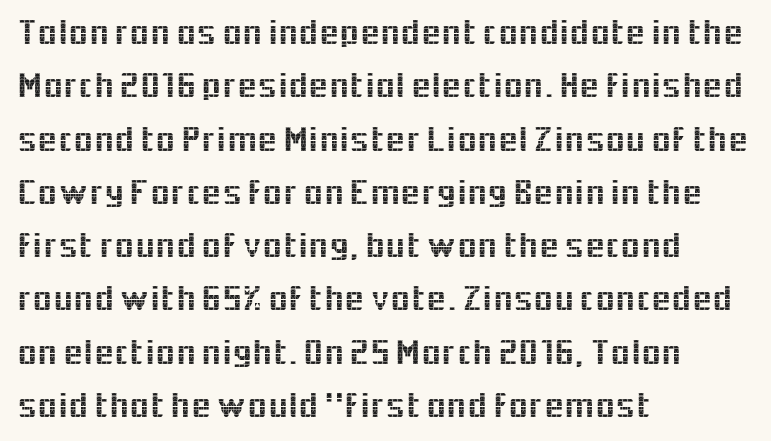
The image shows 36 px sans-serif type, upright; set left-aligned, normal line spacing (1.48x), normal letter spacing, not underlined; a medium x-height.
